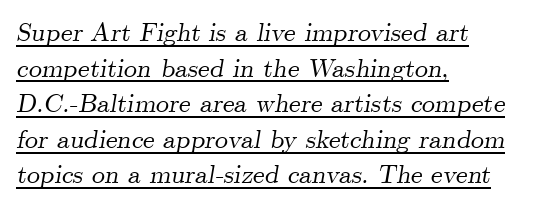
{"italic": "yes", "lean": "right", "slant_degrees": 9, "underline": "yes", "align": "left", "line_spacing": "normal", "line_spacing_ratio": 1.37, "letter_spacing": "normal", "letter_spacing_em": 0.0, "glyph_px": 26}
